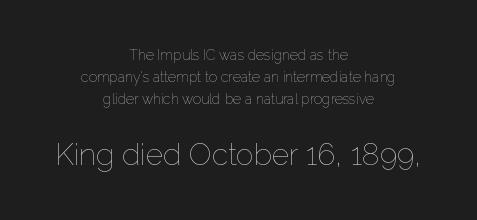
{"italic": "no", "bold": "no", "weight": "thin", "width": "normal", "stroke_contrast": "low", "x_height": "medium", "monospaced": "no", "underline": "no", "align": "center", "line_spacing": "normal", "line_spacing_ratio": 1.58, "letter_spacing": "normal", "letter_spacing_em": 0.0, "larger_block": "second", "size_ratio": 2.14, "glyph_px": 30}
